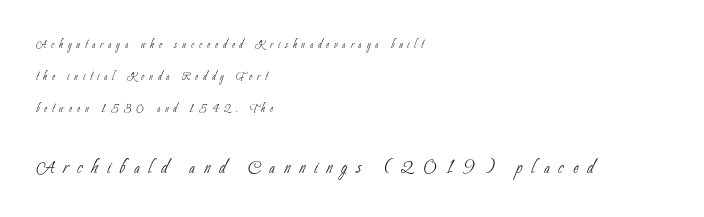
{"bold": "no", "underline": "no", "align": "left", "line_spacing": "loose", "line_spacing_ratio": 2.3, "letter_spacing": "wide", "letter_spacing_em": 0.36, "larger_block": "second", "size_ratio": 1.79, "glyph_px": 25}
